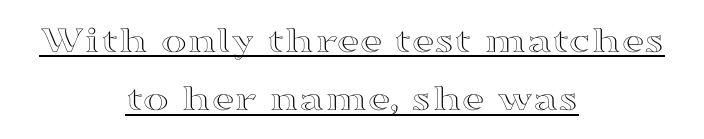
{"italic": "no", "width": "wide", "x_height": "medium", "monospaced": "no", "underline": "yes", "align": "center", "line_spacing": "normal", "line_spacing_ratio": 1.5, "letter_spacing": "normal", "letter_spacing_em": 0.0, "glyph_px": 39}
